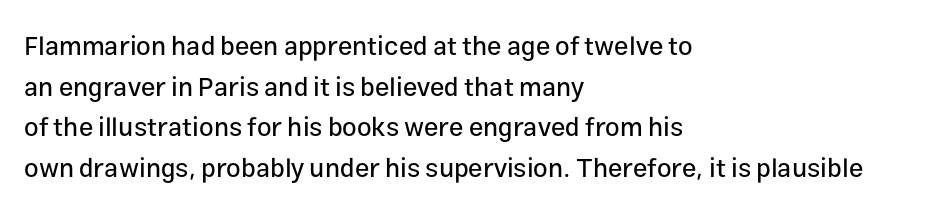
The image shows 26 px text type, upright; set left-aligned, normal line spacing (1.56x), normal letter spacing, not underlined.
